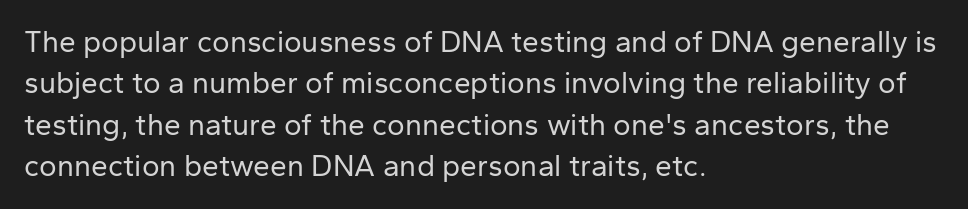
Notice how the stems are strictly vertical — no italics here. Type without underlining. Layout note: lines flush left. The face used here is rendered with its standard letterfit. The face used here is proportionally spaced, like ordinary book or web type.
